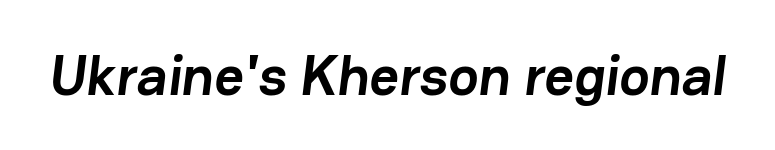
{"serif": "no", "bold": "yes", "weight": "semibold", "width": "normal", "stroke_contrast": "low", "x_height": "medium", "monospaced": "no", "underline": "no", "letter_spacing": "normal", "letter_spacing_em": 0.0, "glyph_px": 57}
